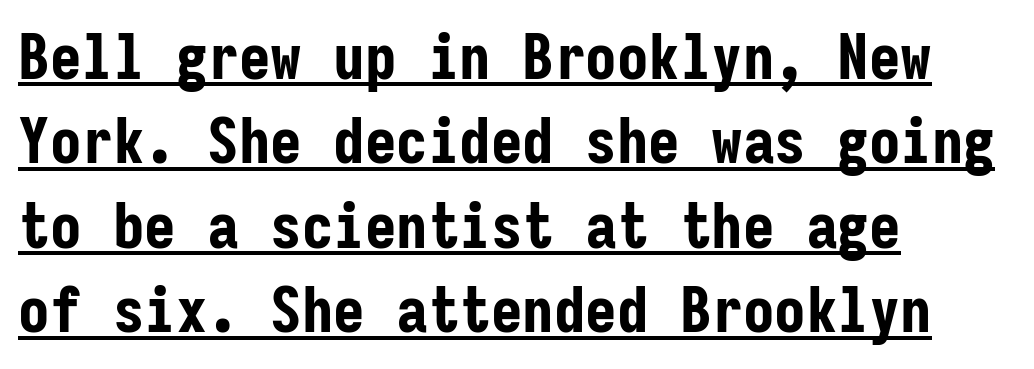
The image shows 63 px bold, condensed sans-serif type, upright, monospaced; set left-aligned, normal line spacing (1.34x), normal letter spacing, underlined; low stroke contrast and a medium x-height.
